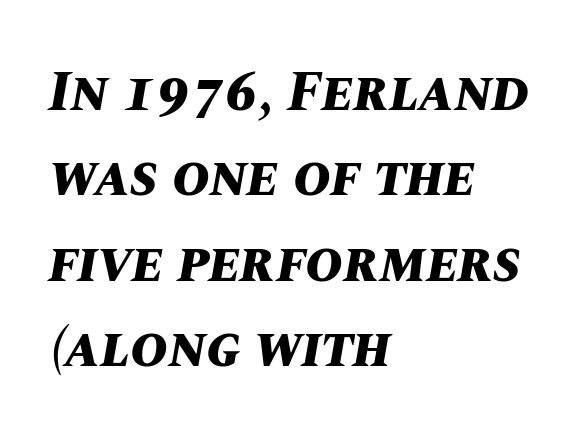
Check the space under the baseline: it is left empty. This is heavy type, rendered in bold. Rendered with sloped, italic letterforms. The lines in this sample share a left origin and differ only in where they stop.
